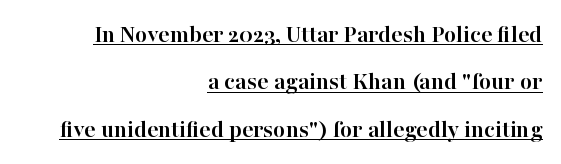
The passage shown is emphatically bold. Leftover space on each line is placed entirely before the opening word. The type sits square on the baseline with zero lean. Characters follow at the spacing the type designer built in. Honestly, the underline is the first thing you notice here.
